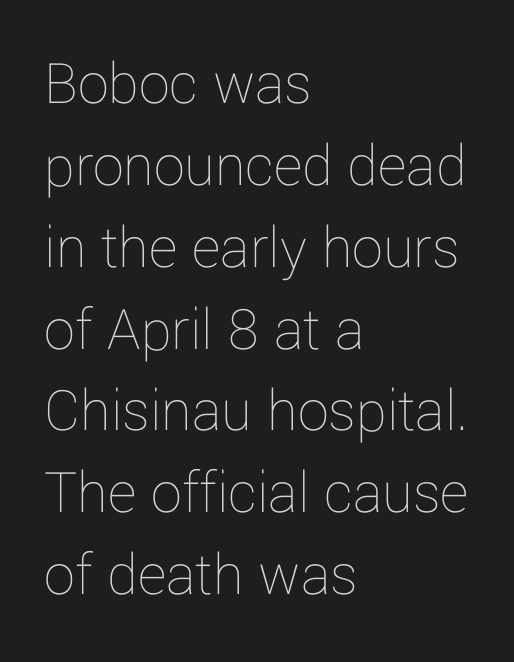
Q: Is the text bold? A: No.
Q: Is the text italic (slanted)? A: No, it is upright.
Q: Is the text underlined? A: No.
Q: How is the paragraph aligned? A: Left-aligned.
Q: Is the spacing between letters normal or unusually wide? A: Normal.
Q: Is the spacing between lines tight, normal or loose? A: Normal.
Q: Width (condensed, normal, or wide)? A: Normal.
Q: Stroke contrast? A: Low.
Q: x-height? A: Medium.
Q: Monospaced? A: No.
